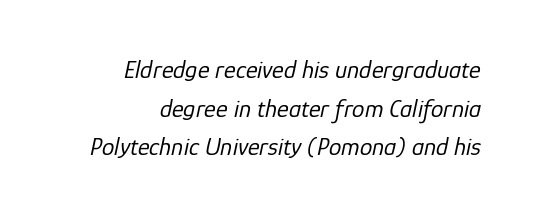
{"italic": "yes", "lean": "right", "slant_degrees": 12, "bold": "no", "underline": "no", "align": "right", "line_spacing": "normal", "line_spacing_ratio": 1.55, "letter_spacing": "normal", "letter_spacing_em": 0.0, "glyph_px": 25}
